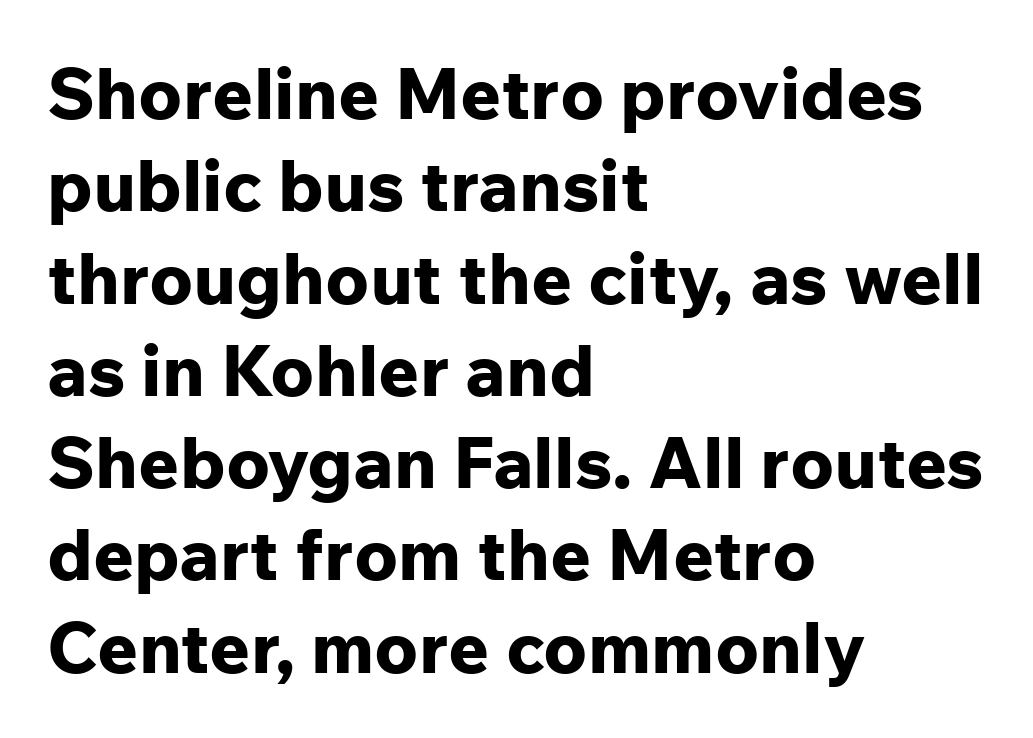
The image shows 71 px bold sans-serif type, upright; set left-aligned, normal line spacing (1.3x), normal letter spacing, not underlined; low stroke contrast and a medium x-height.
